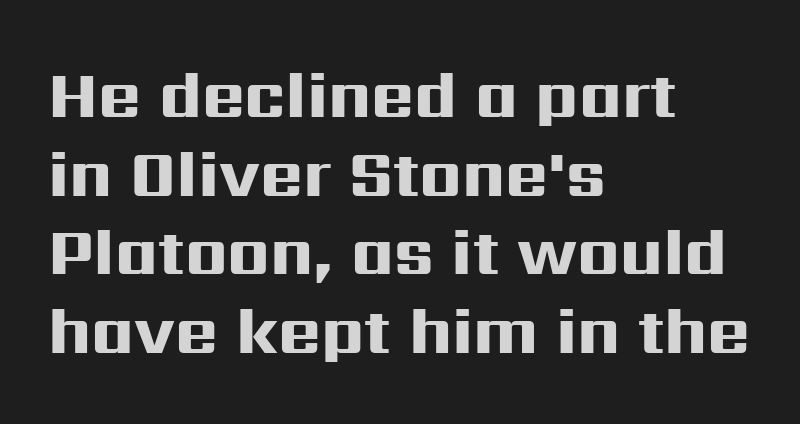
The image shows 65 px heavy, wide sans-serif type, upright; set left-aligned, line spacing 1.21x, normal letter spacing, not underlined; high stroke contrast and a medium x-height.
